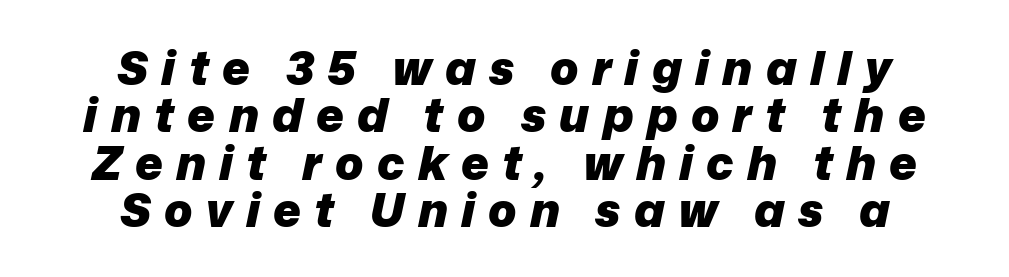
{"italic": "yes", "lean": "right", "slant_degrees": 12, "bold": "yes", "weight": "heavy", "width": "normal", "stroke_contrast": "low", "x_height": "medium", "monospaced": "no", "underline": "no", "align": "center", "line_spacing": "tight", "line_spacing_ratio": 1.01, "letter_spacing": "wide", "letter_spacing_em": 0.28, "glyph_px": 47}
